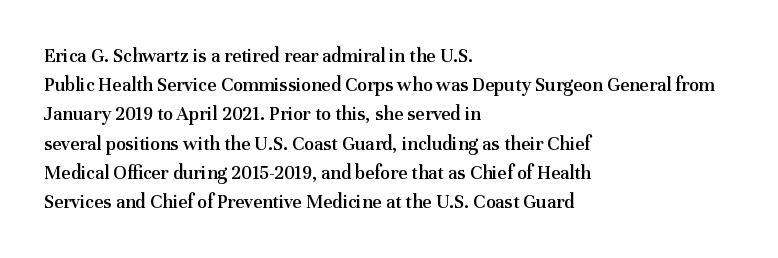
The image shows 20 px text type, upright; set left-aligned, normal line spacing (1.46x), normal letter spacing, not underlined.
